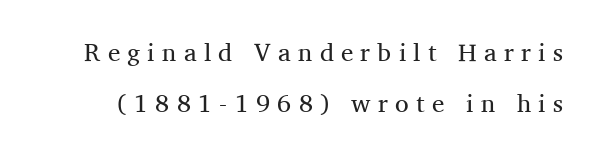
{"italic": "no", "bold": "no", "underline": "no", "line_spacing": "loose", "line_spacing_ratio": 2.06, "letter_spacing": "wide", "letter_spacing_em": 0.29, "glyph_px": 25}
